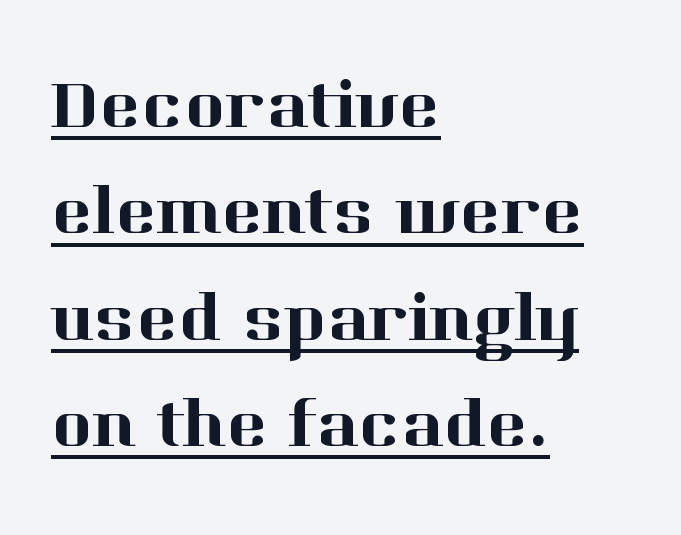
Where is the straight margin? On the left. A typesetter would call this proportional, since set widths differ per character. Every word sits above its own underline. The lines sit at an ordinary, default distance from one another. This is serif lettering, the kind often seen in printed books.
